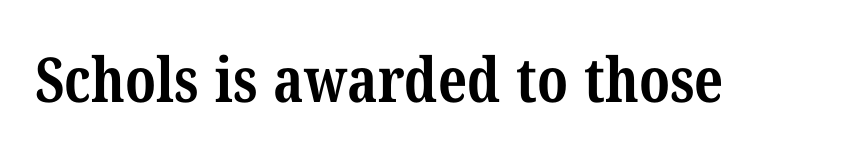
How are the letters spaced? Ordinarily, with no added tracking. Look at the bottom of the vertical strokes: they flare into serifs here. The passage shown is not underscored anywhere. Summary of weight: heavy, a full bold. Here the designer chose a conventional face with non-uniform glyph widths.
